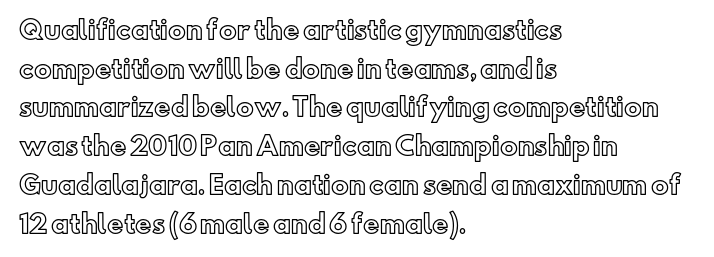
The image shows 25 px text type, upright; set left-aligned, normal line spacing (1.55x), normal letter spacing, not underlined.
